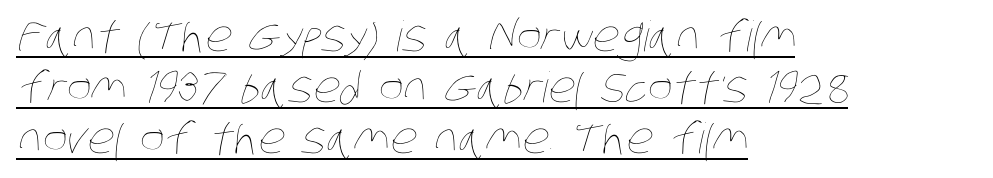
{"bold": "no", "weight": "thin", "width": "condensed", "stroke_contrast": "low", "x_height": "large", "monospaced": "no", "underline": "yes", "align": "left", "line_spacing_ratio": 1.22, "letter_spacing": "normal", "letter_spacing_em": 0.0, "glyph_px": 42}
